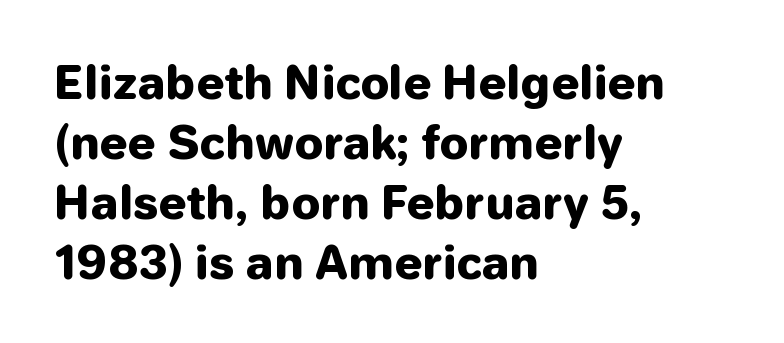
Q: Is the text bold? A: Yes.
Q: Is the text italic (slanted)? A: No, it is upright.
Q: Is the typeface a serif or a sans-serif typeface? A: Sans-serif.
Q: Is the text underlined? A: No.
Q: How is the paragraph aligned? A: Left-aligned.
Q: Is the spacing between letters normal or unusually wide? A: Normal.
Q: Is the spacing between lines tight, normal or loose? A: Normal.
Q: Width (condensed, normal, or wide)? A: Normal.
Q: Stroke contrast? A: Low.
Q: x-height? A: Medium.
Q: Monospaced? A: No.
